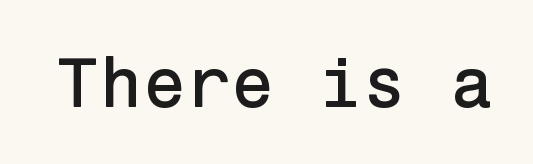
Q: Is the text italic (slanted)? A: No, it is upright.
Q: Is the typeface a serif or a sans-serif typeface? A: Sans-serif.
Q: Is the text underlined? A: No.
Q: Is the spacing between letters normal or unusually wide? A: Normal.
Q: Width (condensed, normal, or wide)? A: Normal.
Q: Stroke contrast? A: Low.
Q: x-height? A: Medium.
